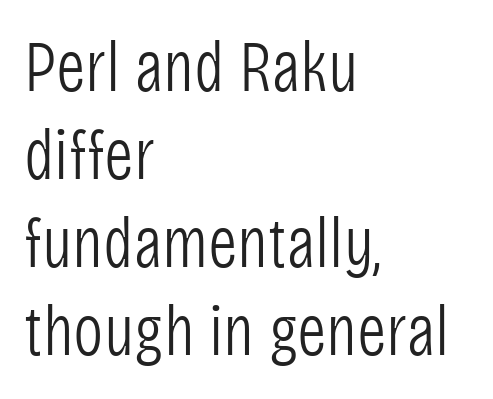
Is the stroke heavy? The answer is a plain regular-or-lighter. The typesetter chose a ragged-right arrangement here. A typesetter would call this proportional, since set widths differ per character. Decoration check: the copy has no underline.
